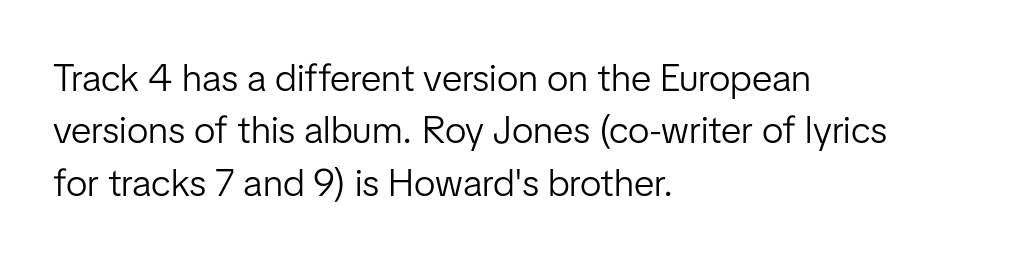
Q: Is the text bold? A: No.
Q: Is the text italic (slanted)? A: No, it is upright.
Q: Is the typeface a serif or a sans-serif typeface? A: Sans-serif.
Q: Is the text underlined? A: No.
Q: How is the paragraph aligned? A: Left-aligned.
Q: Is the spacing between letters normal or unusually wide? A: Normal.
Q: Is the spacing between lines tight, normal or loose? A: Normal.
Q: Width (condensed, normal, or wide)? A: Normal.
Q: Stroke contrast? A: Low.
Q: x-height? A: Medium.
Q: Monospaced? A: No.
